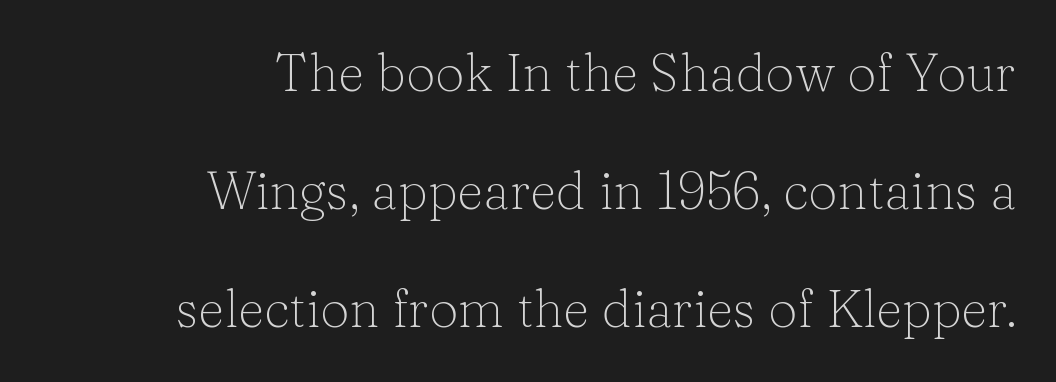
Q: Is the text bold? A: No.
Q: Is the text italic (slanted)? A: No, it is upright.
Q: Is the typeface a serif or a sans-serif typeface? A: Serif.
Q: Is the text underlined? A: No.
Q: How is the paragraph aligned? A: Right-aligned.
Q: Is the spacing between letters normal or unusually wide? A: Normal.
Q: Is the spacing between lines tight, normal or loose? A: Loose.
Q: Width (condensed, normal, or wide)? A: Normal.
Q: Stroke contrast? A: Low.
Q: x-height? A: Medium.
Q: Monospaced? A: No.
